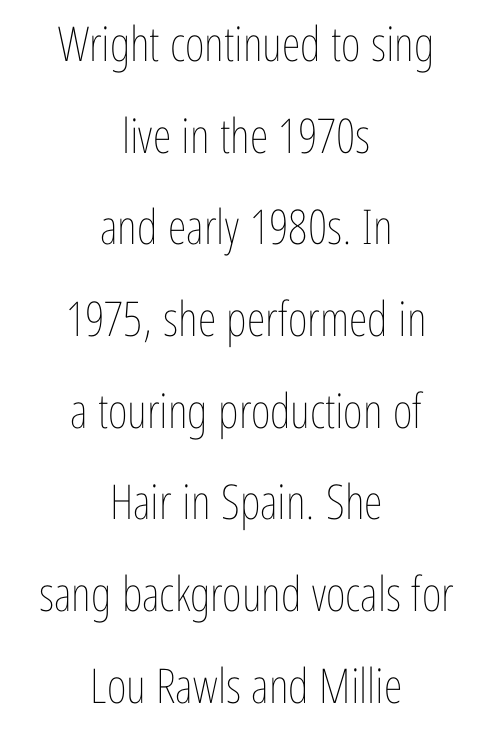
{"italic": "no", "bold": "no", "weight": "thin", "width": "condensed", "stroke_contrast": "low", "x_height": "medium", "monospaced": "no", "underline": "no", "align": "center", "line_spacing": "loose", "line_spacing_ratio": 1.91, "letter_spacing": "normal", "letter_spacing_em": 0.0, "glyph_px": 48}
